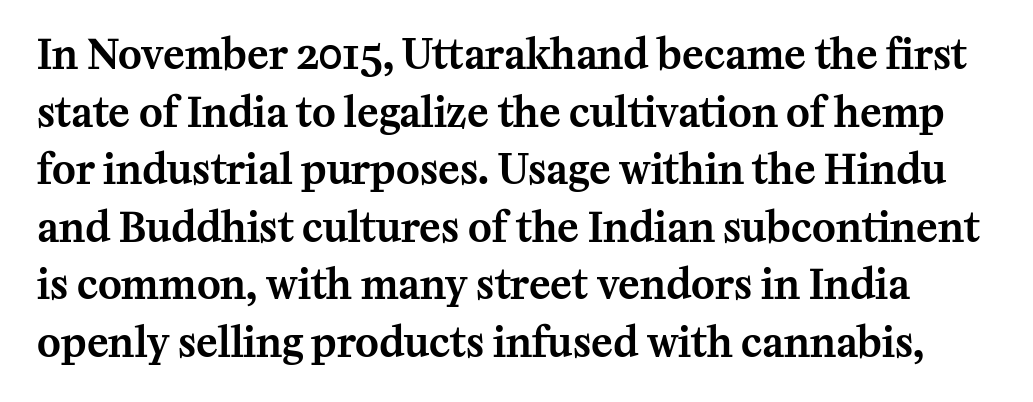
Compared with typical body copy, the letter spacing here is the same. The type sits square on the baseline with zero lean. Check under the words: just untouched page. Here the designer chose a conventional face with non-uniform glyph widths.
